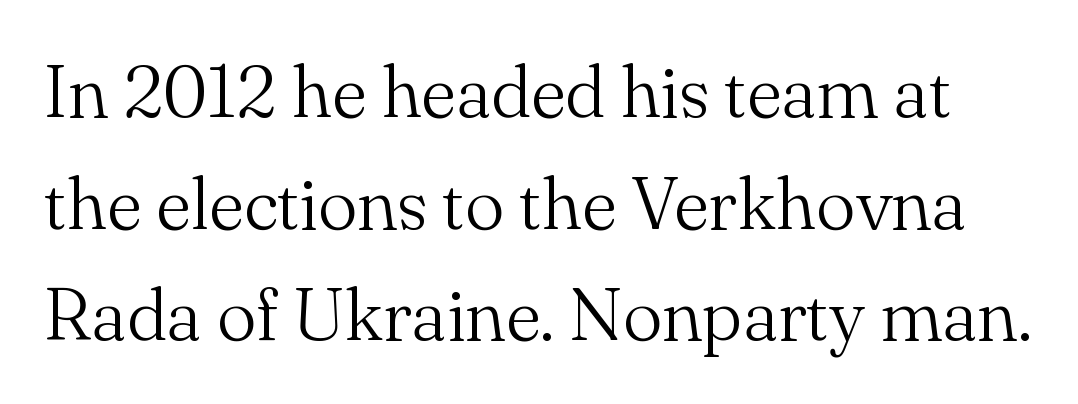
The image shows 74 px light serif type, upright; set normal line spacing (1.51x), normal letter spacing, not underlined; medium stroke contrast and a small x-height.
